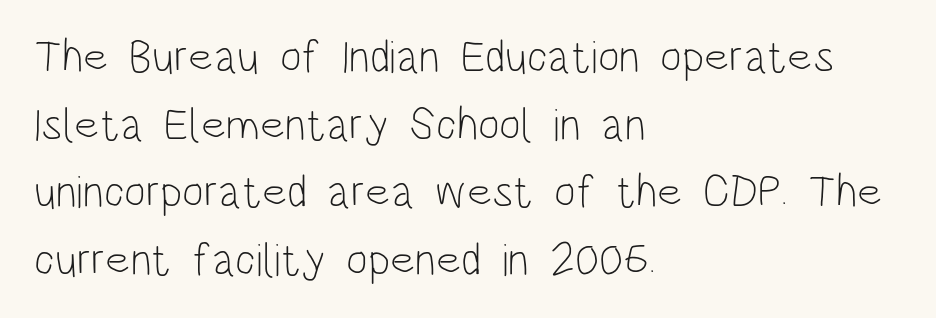
These lines stack with their left ends in a neat column. Nobody touched the tracking dial on this one. Unlike a traditional serif, this face leaves its strokes unadorned. Do the characters align in a grid? No, the font is proportional. Descender tails drop into unmarked territory. This is roman type, the default non-slanted kind.
